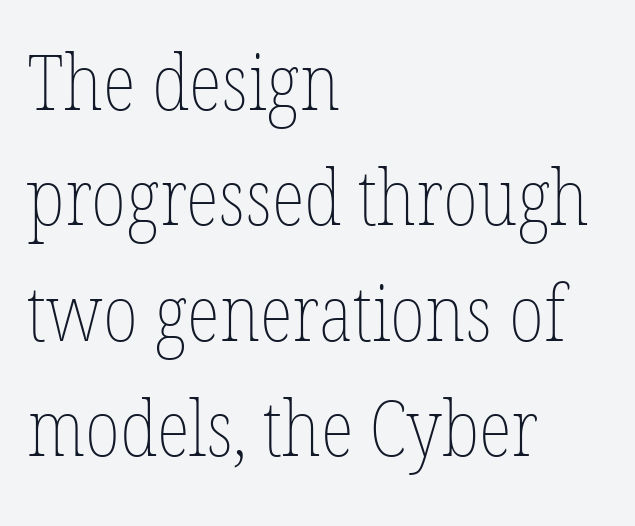
Q: Is the text bold? A: No.
Q: Is the text italic (slanted)? A: No, it is upright.
Q: Is the text underlined? A: No.
Q: How is the paragraph aligned? A: Left-aligned.
Q: Is the spacing between letters normal or unusually wide? A: Normal.
Q: Is the spacing between lines tight, normal or loose? A: Normal.
Q: Width (condensed, normal, or wide)? A: Condensed.
Q: Stroke contrast? A: Low.
Q: x-height? A: Medium.
Q: Monospaced? A: No.
